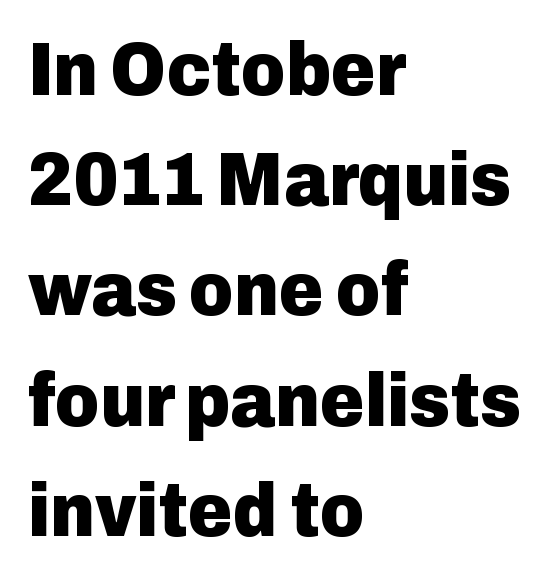
{"serif": "no", "italic": "no", "bold": "yes", "weight": "heavy", "width": "normal", "stroke_contrast": "low", "x_height": "medium", "monospaced": "no", "underline": "no", "align": "left", "line_spacing": "normal", "line_spacing_ratio": 1.45, "letter_spacing": "normal", "letter_spacing_em": 0.0, "glyph_px": 76}
